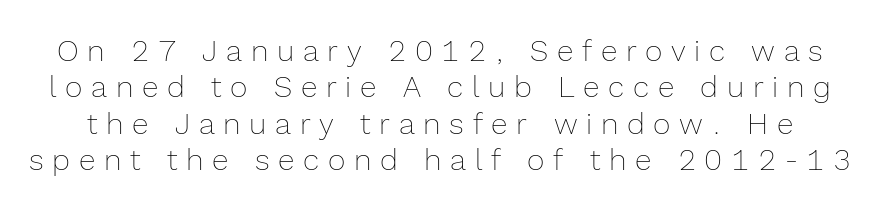
The image shows 30 px thin type, upright; set line spacing 1.21x, unusually wide letter spacing (+0.29 em), not underlined; a medium x-height.
